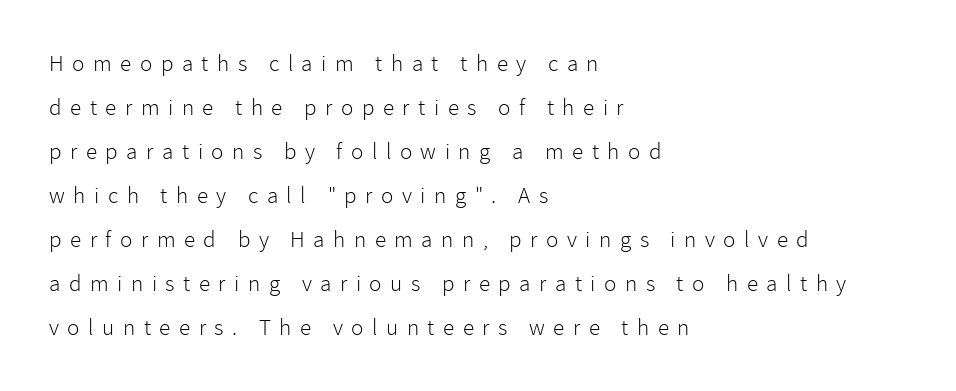
{"italic": "no", "bold": "no", "underline": "no", "align": "left", "line_spacing": "loose", "line_spacing_ratio": 1.91, "letter_spacing": "wide", "letter_spacing_em": 0.37, "glyph_px": 23}
